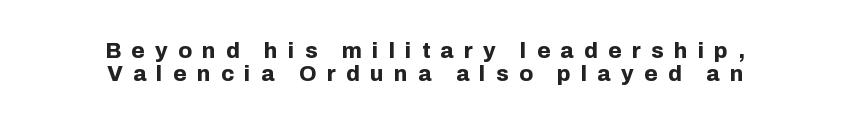
Q: Is the text bold? A: Yes.
Q: Is the text italic (slanted)? A: No, it is upright.
Q: Is the text underlined? A: No.
Q: How is the paragraph aligned? A: Centered.
Q: Is the spacing between letters normal or unusually wide? A: Unusually wide.
Q: Is the spacing between lines tight, normal or loose? A: Tight.
